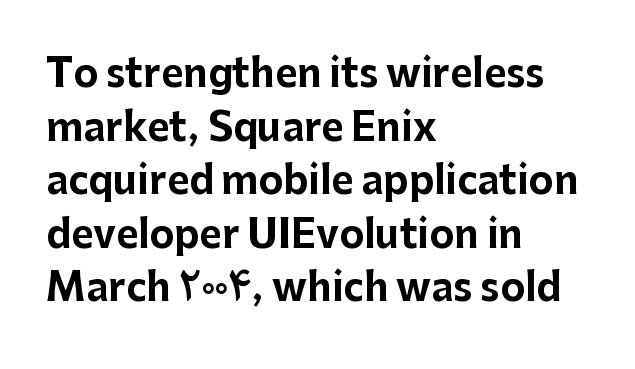
The image shows 38 px bold sans-serif type, upright; set left-aligned, normal line spacing (1.41x), normal letter spacing, not underlined; low stroke contrast and a medium x-height.
